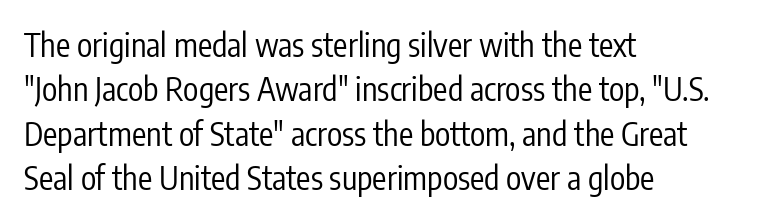
Proportional: the letters do not fall into vertical columns. The typography opts for an upright posture over an oblique one. Font category for this specimen: sans-serif. Summary of vertical rhythm: regular, with standard interline spacing.
